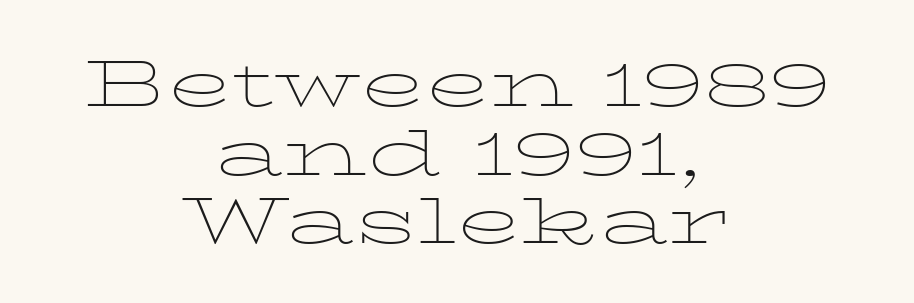
Horizontally, the lines are justified to the midpoint only. You can tell it's not italic because the verticals are truly vertical. The face used here is proportionally spaced, like ordinary book or web type. Small tapered or slab feet sit at the stroke ends, so this counts as serif. Nobody touched the tracking dial on this one.
